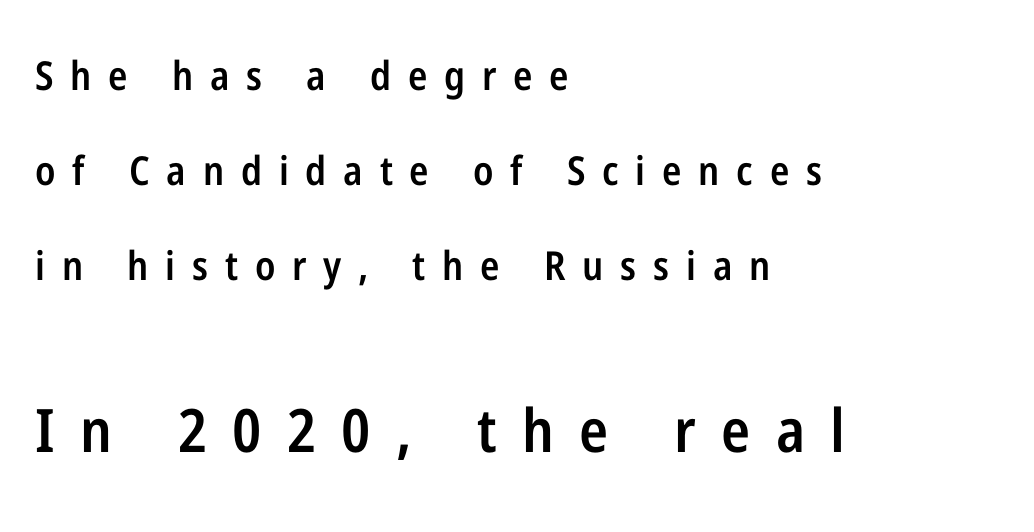
{"serif": "no", "italic": "no", "bold": "semi", "weight": "semibold", "width": "condensed", "stroke_contrast": "low", "x_height": "medium", "monospaced": "no", "underline": "no", "align": "left", "line_spacing": "loose", "line_spacing_ratio": 2.38, "letter_spacing": "wide", "letter_spacing_em": 0.42, "larger_block": "second", "size_ratio": 1.5, "glyph_px": 60}
